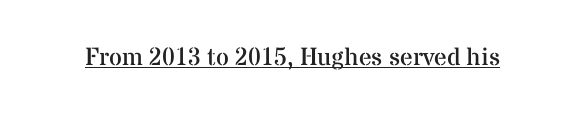
The image shows 25 px text type, upright; set normal letter spacing, underlined.
